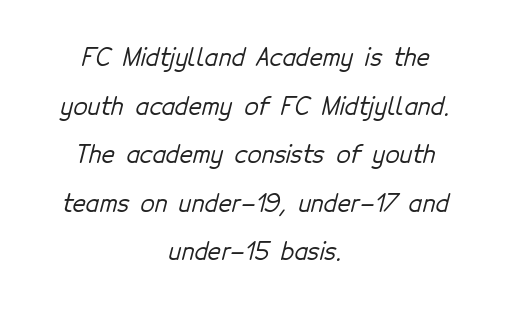
Observe the ordinary spacing: letters are neighbours, not strangers. Notice how the passage keeps no hard edge, just a central spine. Only glyphs here, with clear space below each row. Rows of type keep a wide berth in the vertical direction.
